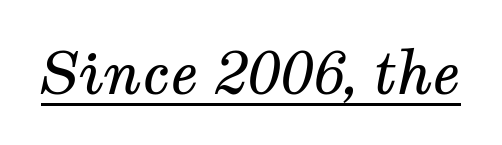
The image shows 58 px regular-weight serif type, italic (leaning right); set normal letter spacing, underlined; medium stroke contrast and a medium x-height.
